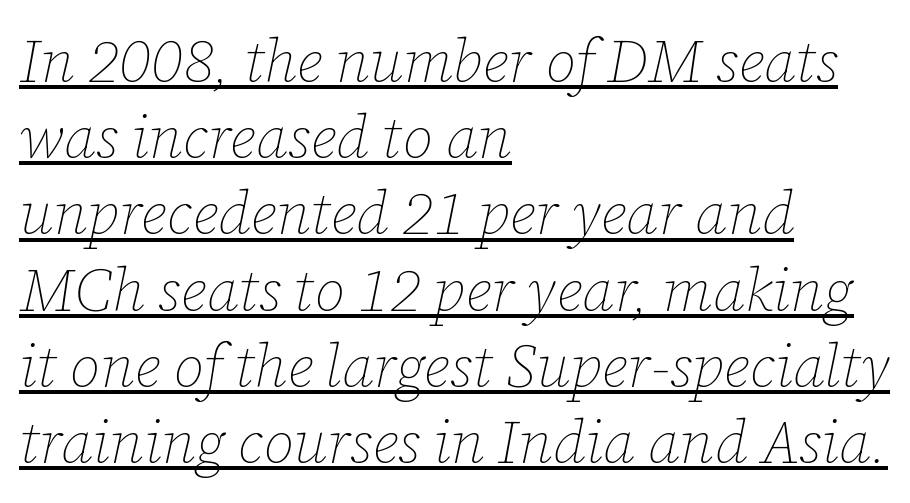
{"italic": "yes", "lean": "right", "slant_degrees": 12, "bold": "no", "weight": "thin", "width": "normal", "stroke_contrast": "low", "x_height": "medium", "monospaced": "no", "underline": "yes", "align": "left", "line_spacing": "normal", "line_spacing_ratio": 1.27, "letter_spacing": "normal", "letter_spacing_em": 0.0, "glyph_px": 60}
